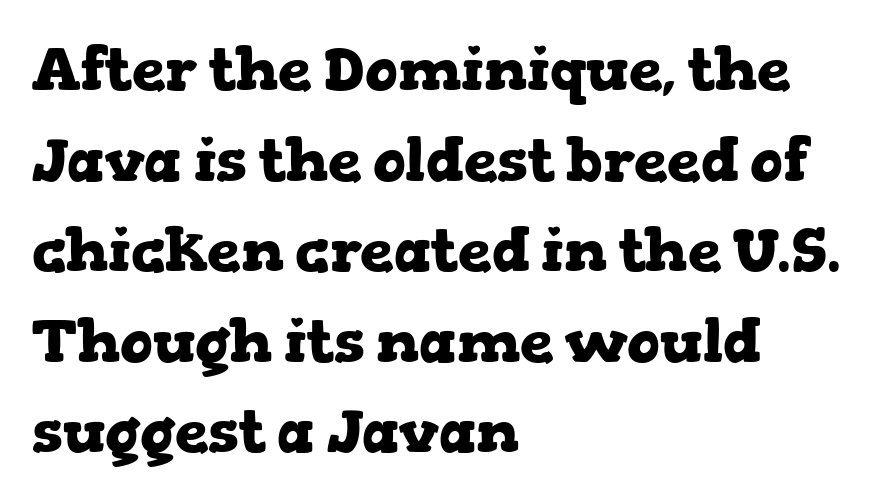
Q: Is the text bold? A: Yes.
Q: Is the text italic (slanted)? A: No, it is upright.
Q: Is the typeface a serif or a sans-serif typeface? A: Serif.
Q: Is the text underlined? A: No.
Q: How is the paragraph aligned? A: Left-aligned.
Q: Is the spacing between letters normal or unusually wide? A: Normal.
Q: Is the spacing between lines tight, normal or loose? A: Normal.
Q: Width (condensed, normal, or wide)? A: Wide.
Q: Stroke contrast? A: Low.
Q: x-height? A: Medium.
Q: Monospaced? A: No.
